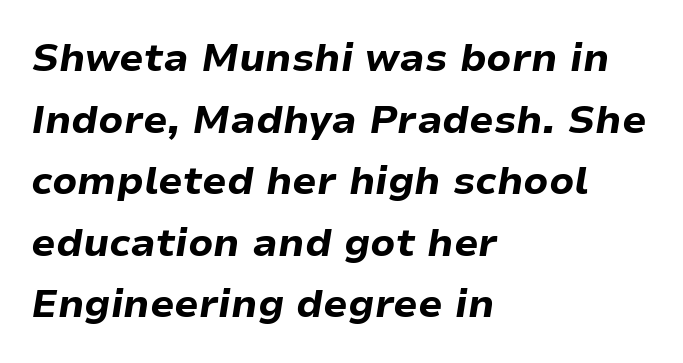
The image shows 39 px bold type, italic (leaning right); set left-aligned, normal line spacing (1.58x), normal letter spacing, not underlined; low stroke contrast and a medium x-height.
